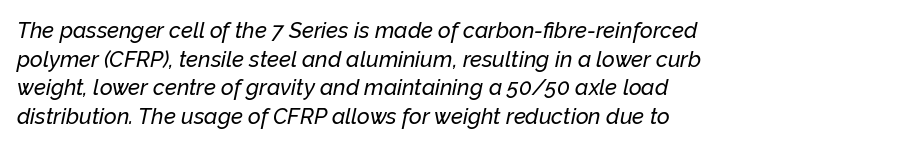
Q: Is the text italic (slanted)? A: Yes, it leans right by about 12 degrees.
Q: Is the text underlined? A: No.
Q: How is the paragraph aligned? A: Left-aligned.
Q: Is the spacing between letters normal or unusually wide? A: Normal.
Q: Is the spacing between lines tight, normal or loose? A: Normal.
